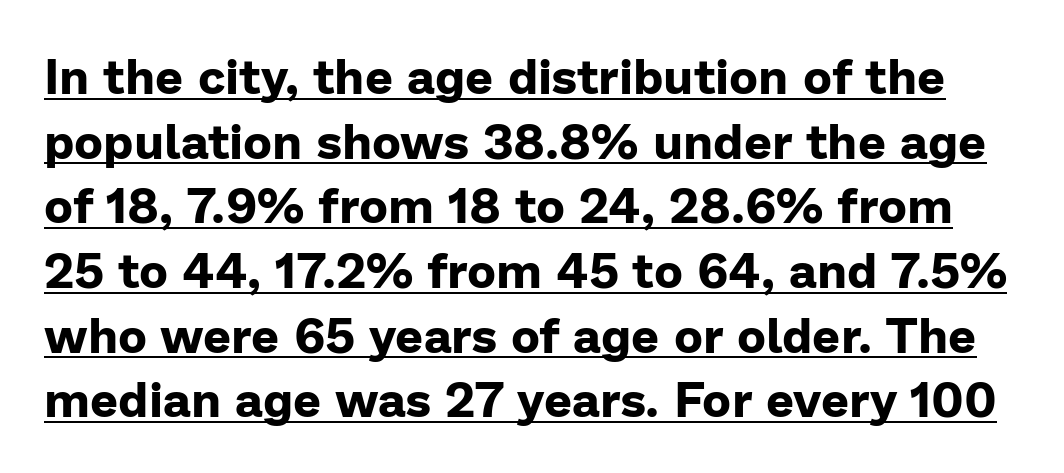
The type sits square on the baseline with zero lean. These words are printed bold, with thick strokes throughout. Spacing verdict: proportional, widths tailored to each character. What kind of face is this? One without serifs — a sans. Does extra space separate the letters? No, they use regular spacing. A rule runs beneath these lines of type.
